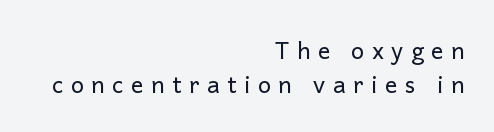
{"italic": "no", "bold": "no", "underline": "no", "align": "right", "line_spacing": "normal", "line_spacing_ratio": 1.46, "letter_spacing": "wide", "letter_spacing_em": 0.33, "glyph_px": 23}
